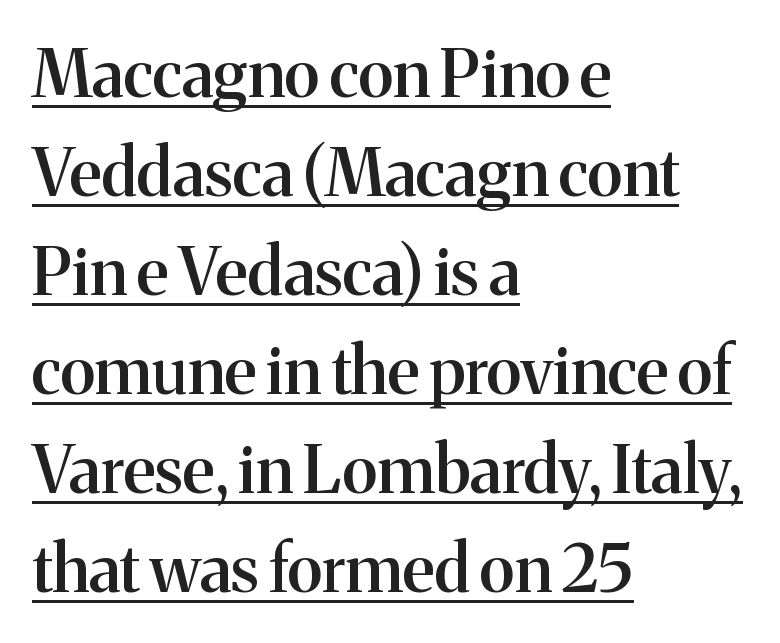
Underlining? Definitely there. Rendered with straight, roman letterforms. Spacing verdict: proportional, widths tailored to each character. In terms of letterform style, serifs are clearly present. What's the leading like? Ordinary, nothing unusual.
